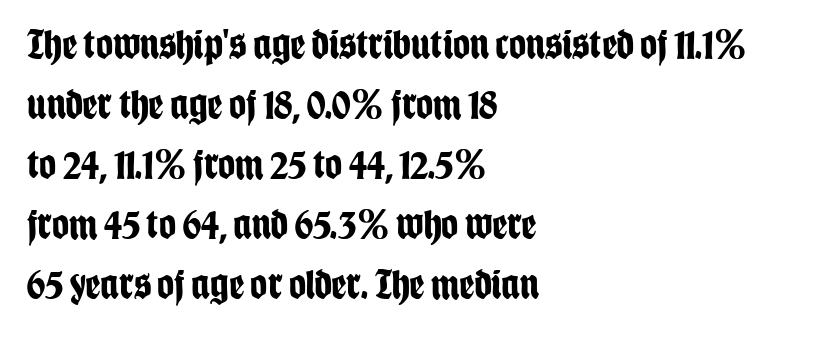
The image shows 42 px bold, condensed sans-serif type, upright; set left-aligned, normal line spacing (1.43x), normal letter spacing, not underlined; low stroke contrast and a large x-height.
